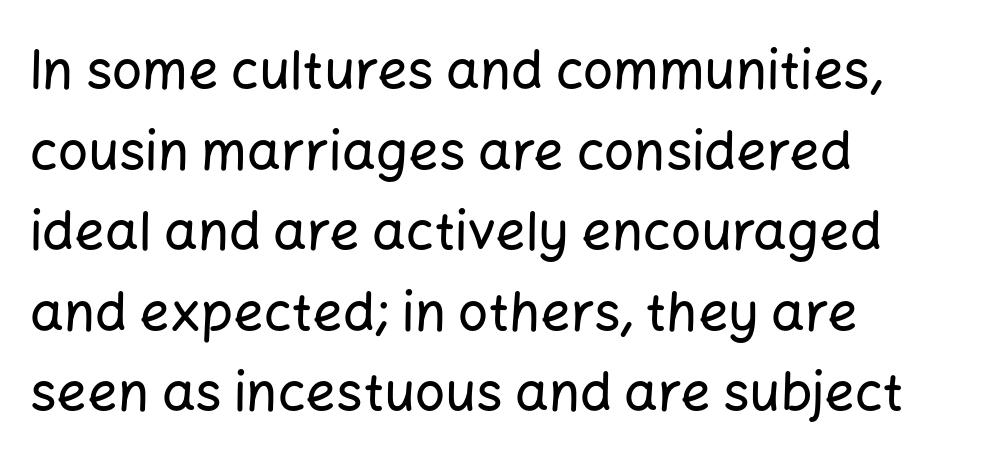
Q: Is the text italic (slanted)? A: No, it is upright.
Q: Is the typeface a serif or a sans-serif typeface? A: Sans-serif.
Q: Is the text underlined? A: No.
Q: How is the paragraph aligned? A: Left-aligned.
Q: Is the spacing between letters normal or unusually wide? A: Normal.
Q: Is the spacing between lines tight, normal or loose? A: Normal.
Q: Width (condensed, normal, or wide)? A: Normal.
Q: Stroke contrast? A: Low.
Q: x-height? A: Medium.
Q: Monospaced? A: No.
